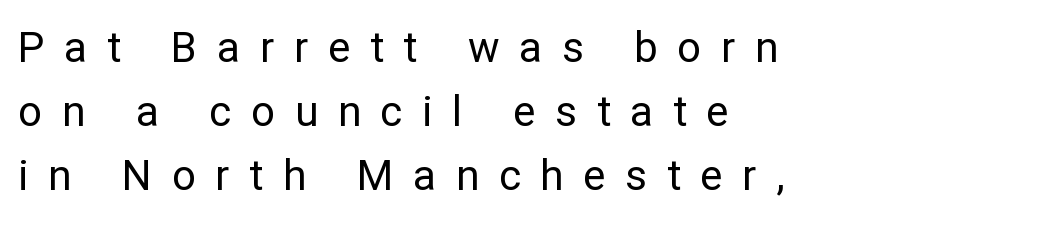
Q: Is the text bold? A: No.
Q: Is the text italic (slanted)? A: No, it is upright.
Q: Is the typeface a serif or a sans-serif typeface? A: Sans-serif.
Q: Is the text underlined? A: No.
Q: How is the paragraph aligned? A: Left-aligned.
Q: Is the spacing between letters normal or unusually wide? A: Unusually wide.
Q: Is the spacing between lines tight, normal or loose? A: Normal.
Q: Width (condensed, normal, or wide)? A: Normal.
Q: Stroke contrast? A: Low.
Q: x-height? A: Medium.
Q: Monospaced? A: No.
